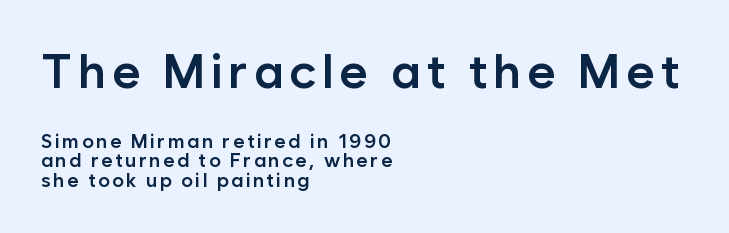
The image shows 49 px semibold sans-serif type, upright; set left-aligned, tight line spacing (0.97x), not underlined; the first (top) block is 2.45x larger; low stroke contrast and a medium x-height.
